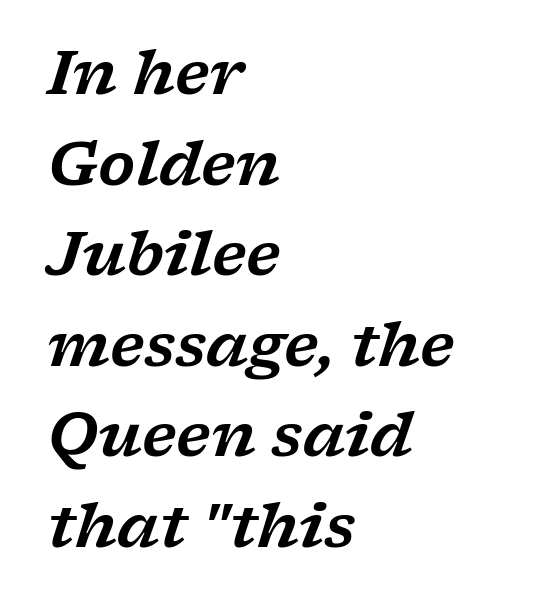
A typesetter would call this leading conventional body-copy spacing. How are the letters spaced? Ordinarily, with no added tracking. The strip under each line holds only bare page. Italic? Definitely — the glyphs are oblique.
